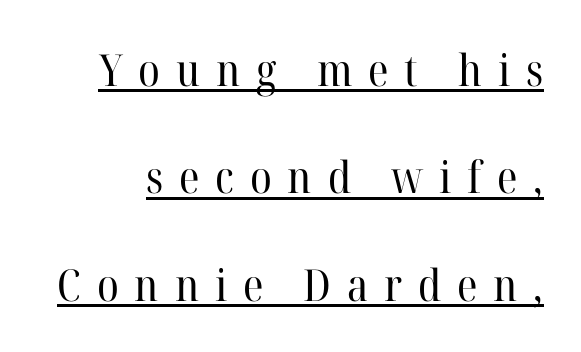
The image shows 44 px regular-weight serif type, upright; set loose line spacing (2.44x), unusually wide letter spacing (+0.36 em), underlined; high stroke contrast and a medium x-height.
